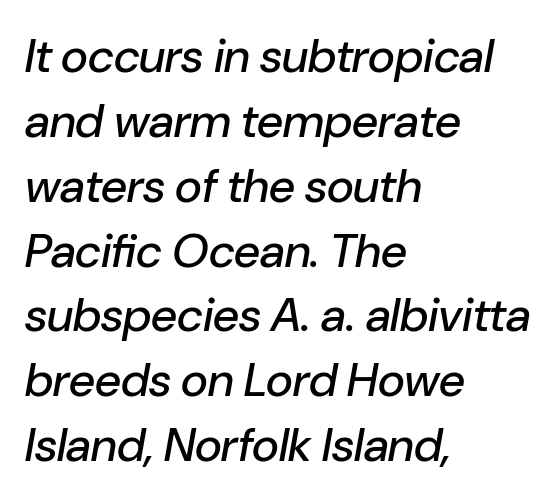
Q: Is the text italic (slanted)? A: Yes, it leans right by about 10 degrees.
Q: Is the text underlined? A: No.
Q: How is the paragraph aligned? A: Left-aligned.
Q: Is the spacing between letters normal or unusually wide? A: Normal.
Q: Is the spacing between lines tight, normal or loose? A: Normal.
Q: Width (condensed, normal, or wide)? A: Normal.
Q: Stroke contrast? A: Low.
Q: x-height? A: Medium.
Q: Monospaced? A: No.
